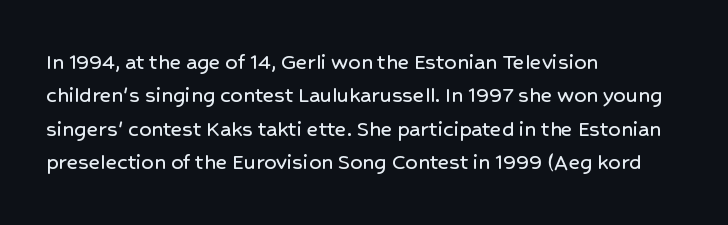
Q: Is the text italic (slanted)? A: No, it is upright.
Q: Is the text underlined? A: No.
Q: How is the paragraph aligned? A: Left-aligned.
Q: Is the spacing between letters normal or unusually wide? A: Normal.
Q: Is the spacing between lines tight, normal or loose? A: Normal.
